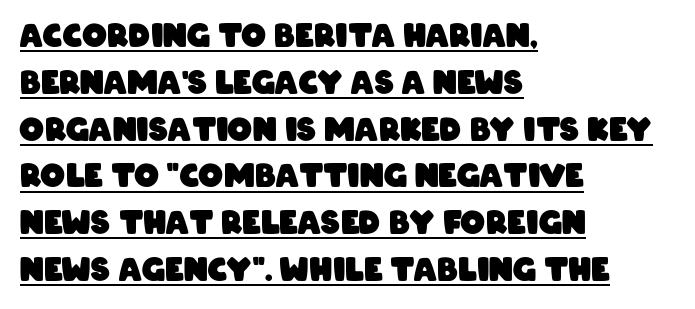
Q: Is the text bold? A: Yes.
Q: Is the typeface a serif or a sans-serif typeface? A: Sans-serif.
Q: Is the text underlined? A: Yes.
Q: How is the paragraph aligned? A: Left-aligned.
Q: Is the spacing between letters normal or unusually wide? A: Normal.
Q: Is the spacing between lines tight, normal or loose? A: Normal.
Q: Width (condensed, normal, or wide)? A: Condensed.
Q: Stroke contrast? A: Low.
Q: x-height? A: Large.
Q: Monospaced? A: No.
